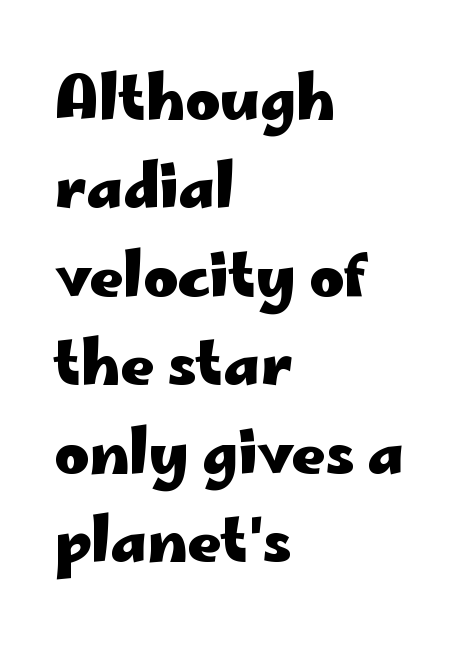
Italic? Not at all — the glyphs are vertical. The zone under the glyphs is completely vacant. Baseline-to-baseline distance is the conventional proportion of letter height. Think of a printed novel: that variable character pitch is what you see here. Compared with typical body copy, the letter spacing here is the same.
